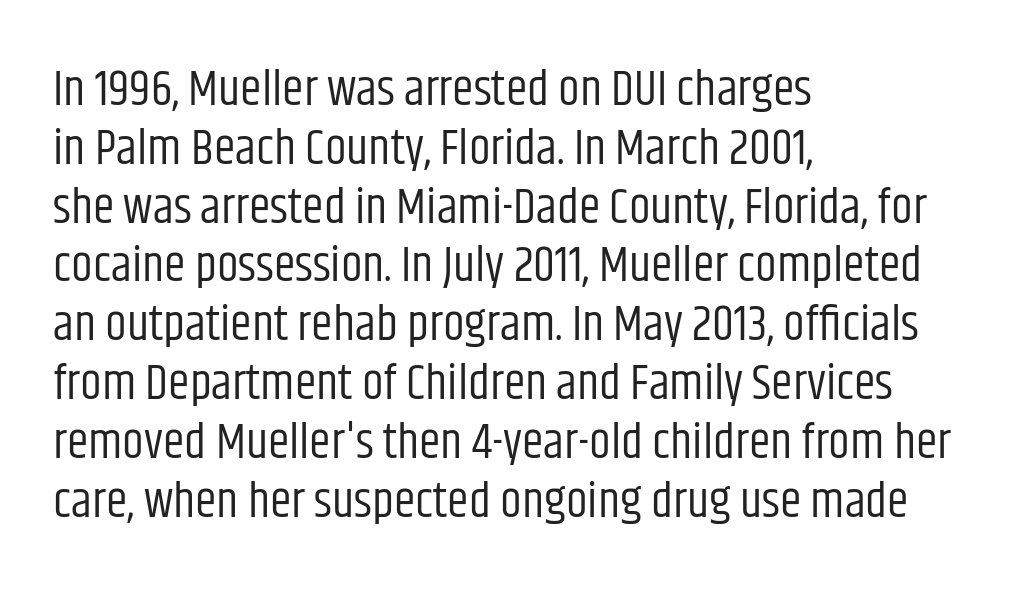
The image shows 49 px regular-weight, condensed sans-serif type, upright; set left-aligned, line spacing 1.2x, normal letter spacing, not underlined; low stroke contrast and a large x-height.
